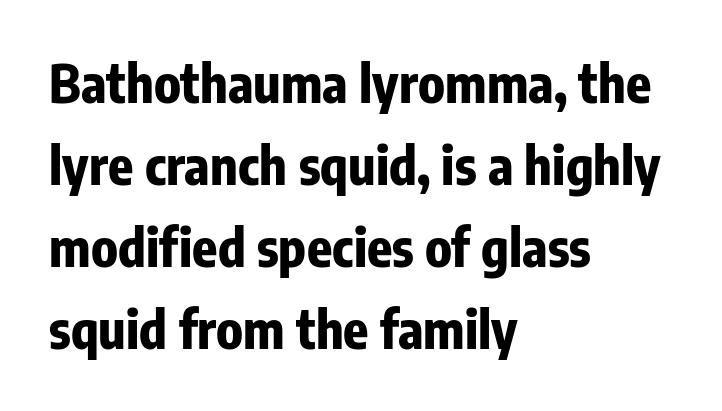
Q: Is the text bold? A: Yes.
Q: Is the text italic (slanted)? A: No, it is upright.
Q: Is the typeface a serif or a sans-serif typeface? A: Sans-serif.
Q: Is the text underlined? A: No.
Q: How is the paragraph aligned? A: Left-aligned.
Q: Is the spacing between letters normal or unusually wide? A: Normal.
Q: Is the spacing between lines tight, normal or loose? A: Normal.
Q: Width (condensed, normal, or wide)? A: Condensed.
Q: Stroke contrast? A: Low.
Q: x-height? A: Medium.
Q: Monospaced? A: No.
